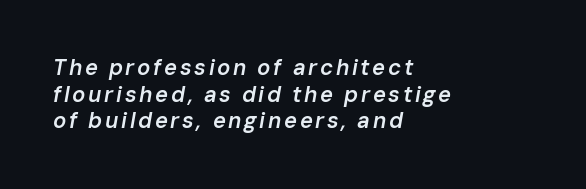
Letters rest on an invisible, unmarked baseline. Slanted lettering throughout. Line starts are locked; line ends wander. Strokes here are thickened, but only to semibold level.
